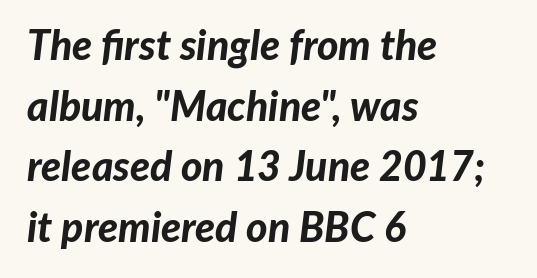
The image shows 41 px bold type, italic (leaning right); set left-aligned, normal line spacing (1.48x), normal letter spacing, not underlined; low stroke contrast and a medium x-height.
